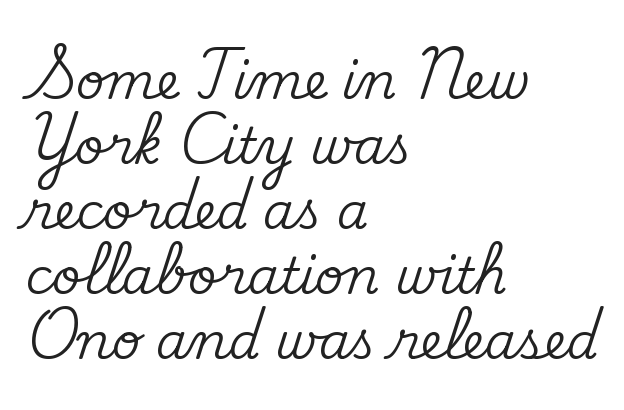
Q: Is the text italic (slanted)? A: Yes.
Q: Is the text underlined? A: No.
Q: How is the paragraph aligned? A: Left-aligned.
Q: Is the spacing between letters normal or unusually wide? A: Normal.
Q: Is the spacing between lines tight, normal or loose? A: Normal.
Q: Width (condensed, normal, or wide)? A: Normal.
Q: Stroke contrast? A: Medium.
Q: x-height? A: Small.
Q: Monospaced? A: No.
